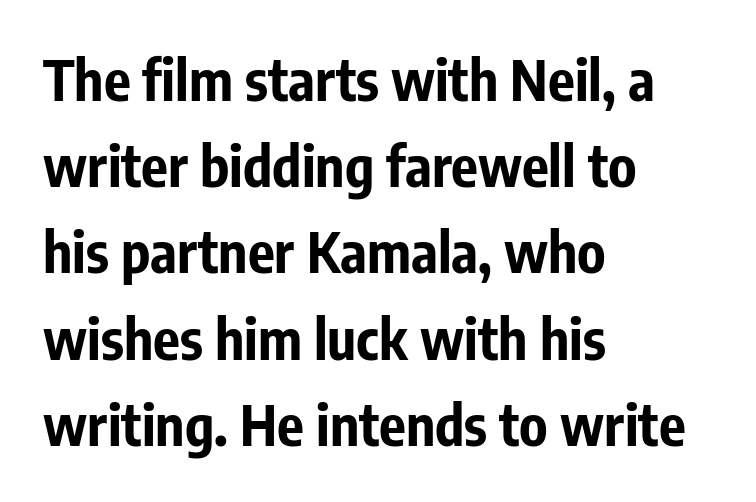
{"serif": "no", "italic": "no", "bold": "yes", "weight": "bold", "width": "condensed", "stroke_contrast": "low", "x_height": "medium", "monospaced": "no", "underline": "no", "align": "left", "line_spacing": "normal", "line_spacing_ratio": 1.54, "letter_spacing": "normal", "letter_spacing_em": 0.0, "glyph_px": 56}
